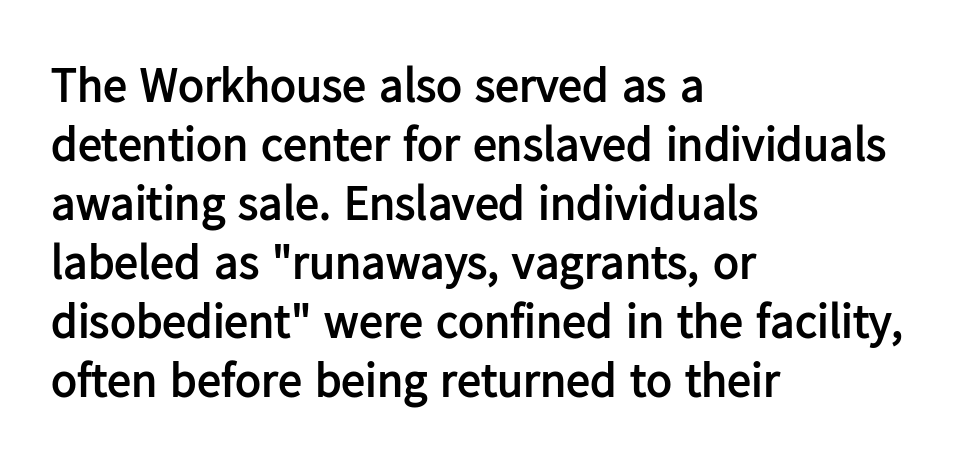
Q: Is the text bold? A: Yes.
Q: Is the text italic (slanted)? A: No, it is upright.
Q: Is the typeface a serif or a sans-serif typeface? A: Sans-serif.
Q: Is the text underlined? A: No.
Q: How is the paragraph aligned? A: Left-aligned.
Q: Is the spacing between letters normal or unusually wide? A: Normal.
Q: Width (condensed, normal, or wide)? A: Normal.
Q: Stroke contrast? A: Low.
Q: x-height? A: Medium.
Q: Monospaced? A: No.
